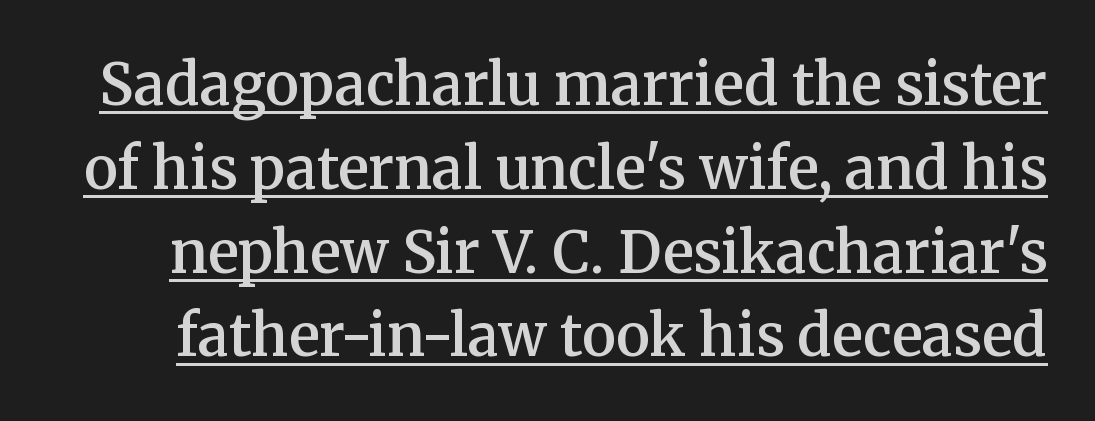
{"serif": "yes", "italic": "no", "bold": "semi", "weight": "semibold", "width": "normal", "stroke_contrast": "medium", "x_height": "medium", "monospaced": "no", "underline": "yes", "line_spacing": "normal", "line_spacing_ratio": 1.47, "letter_spacing": "normal", "letter_spacing_em": 0.0, "glyph_px": 57}
